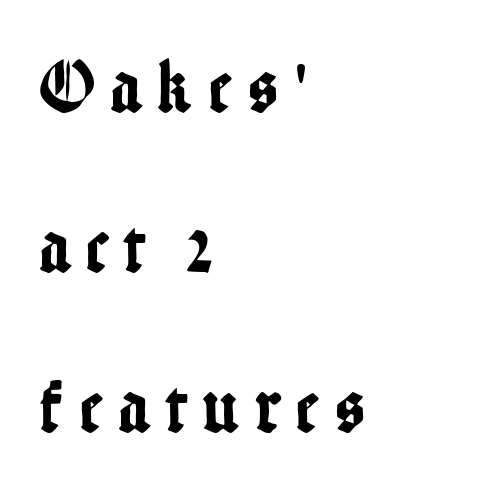
Letter spacing: wide. The foot of each line stays bare and open. If you drew a ruler down the left edge, every line would touch it. Leading is clearly above the norm, producing a sparse column. Unlike a traditional serif, this face leaves its strokes unadorned. Do the letters lean? They stand straight.
